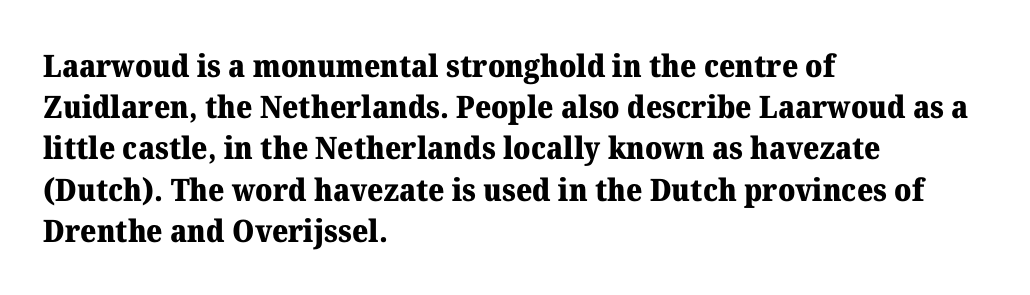
Observe the ordinary spacing: letters are neighbours, not strangers. Do the letters lean? They stand straight. Examine the stroke ends and you'll spot serifs. Students, observe: this is what conventionally led text looks like.
